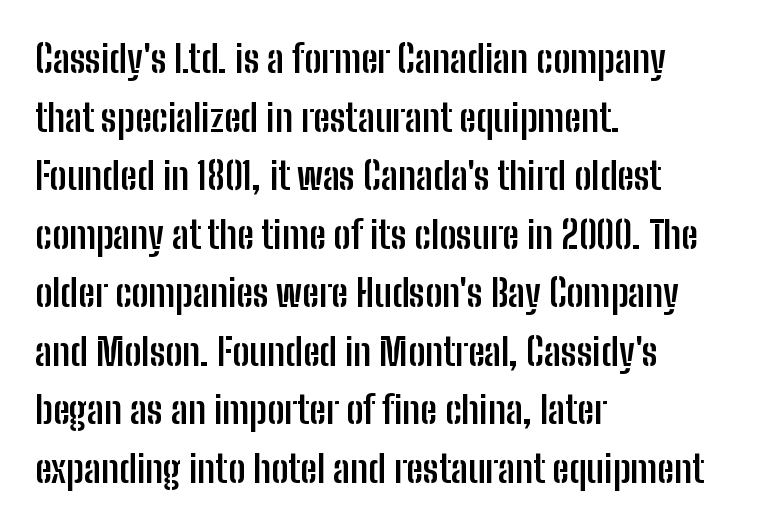
Q: Is the text bold? A: Yes.
Q: Is the text italic (slanted)? A: No, it is upright.
Q: Is the typeface a serif or a sans-serif typeface? A: Sans-serif.
Q: Is the text underlined? A: No.
Q: How is the paragraph aligned? A: Left-aligned.
Q: Is the spacing between letters normal or unusually wide? A: Normal.
Q: Is the spacing between lines tight, normal or loose? A: Normal.
Q: Width (condensed, normal, or wide)? A: Condensed.
Q: Stroke contrast? A: Low.
Q: x-height? A: Medium.
Q: Monospaced? A: No.
